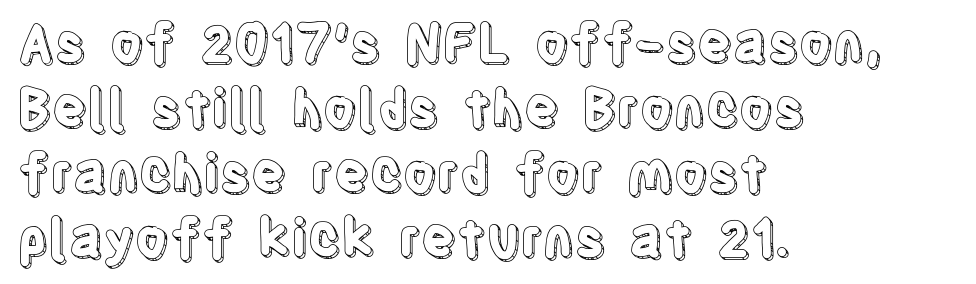
Q: Is the text italic (slanted)? A: No, it is upright.
Q: Is the text underlined? A: No.
Q: How is the paragraph aligned? A: Left-aligned.
Q: Is the spacing between letters normal or unusually wide? A: Normal.
Q: Is the spacing between lines tight, normal or loose? A: Normal.
Q: Width (condensed, normal, or wide)? A: Condensed.
Q: x-height? A: Large.
Q: Monospaced? A: No.
